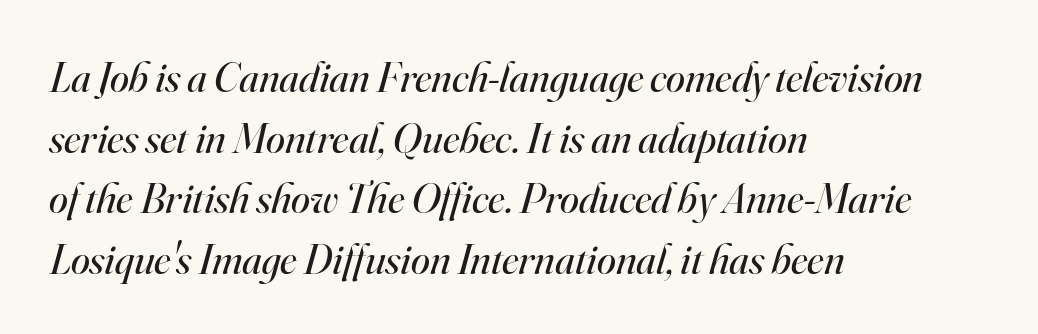
The image shows 43 px regular-weight serif type, italic (leaning right); set left-aligned, normal line spacing (1.41x), normal letter spacing, not underlined; high stroke contrast and a small x-height.
